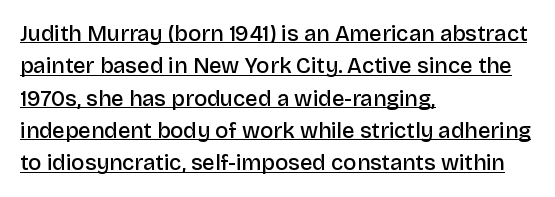
{"italic": "no", "bold": "semi", "underline": "yes", "align": "left", "line_spacing": "normal", "line_spacing_ratio": 1.47, "letter_spacing": "normal", "letter_spacing_em": 0.0, "glyph_px": 22}
